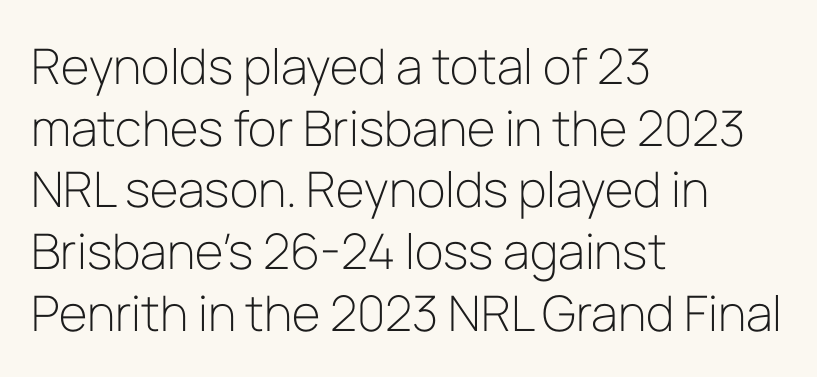
{"serif": "no", "italic": "no", "bold": "no", "weight": "light", "width": "normal", "stroke_contrast": "low", "x_height": "medium", "monospaced": "no", "underline": "no", "align": "left", "line_spacing": "normal", "line_spacing_ratio": 1.26, "letter_spacing": "normal", "letter_spacing_em": 0.0, "glyph_px": 49}
